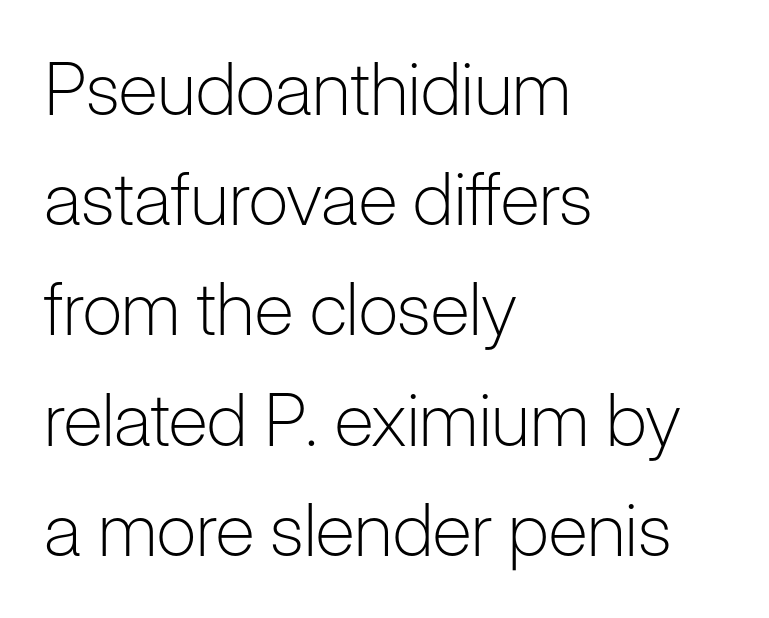
Q: Is the text bold? A: No.
Q: Is the text italic (slanted)? A: No, it is upright.
Q: Is the typeface a serif or a sans-serif typeface? A: Sans-serif.
Q: Is the text underlined? A: No.
Q: How is the paragraph aligned? A: Left-aligned.
Q: Is the spacing between letters normal or unusually wide? A: Normal.
Q: Is the spacing between lines tight, normal or loose? A: Normal.
Q: Width (condensed, normal, or wide)? A: Normal.
Q: Stroke contrast? A: Low.
Q: x-height? A: Medium.
Q: Monospaced? A: No.
